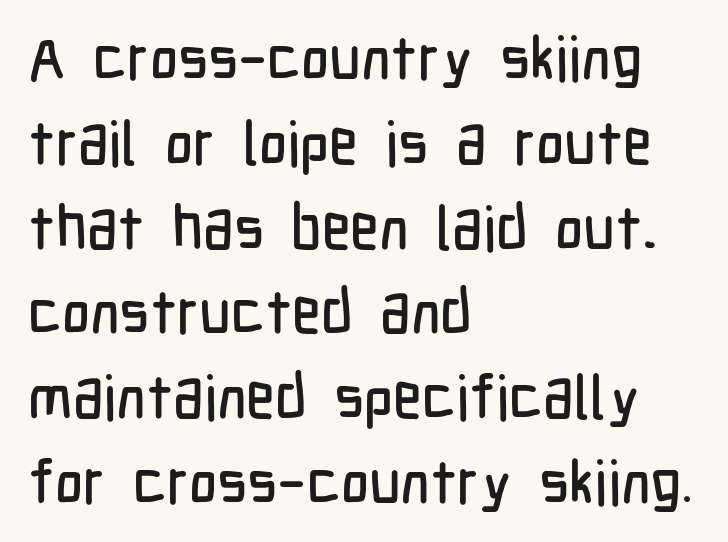
The rendering uses natural spacing where letterforms have individual widths. The axis of the letterforms is exactly vertical. Compared with a centered layout, this one pins lines to the left instead. The characters display no serif detailing; their extremities are plain. A clean baseline with only descenders dipping below it.
